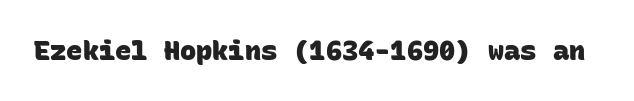
Thick stems and heavy bowls — unmistakably bold. The specimen omits any rule beneath the text block's lines. How are the letters spaced? Ordinarily, with no added tracking.
